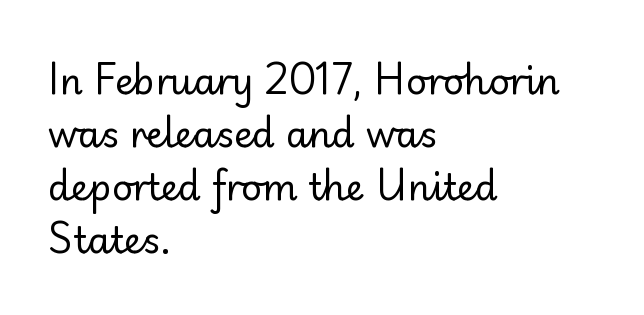
Q: Is the text bold? A: No.
Q: Is the text italic (slanted)? A: No, it is upright.
Q: Is the typeface a serif or a sans-serif typeface? A: Sans-serif.
Q: Is the text underlined? A: No.
Q: How is the paragraph aligned? A: Left-aligned.
Q: Is the spacing between letters normal or unusually wide? A: Normal.
Q: Is the spacing between lines tight, normal or loose? A: Normal.
Q: Width (condensed, normal, or wide)? A: Normal.
Q: Stroke contrast? A: Low.
Q: x-height? A: Small.
Q: Monospaced? A: No.
